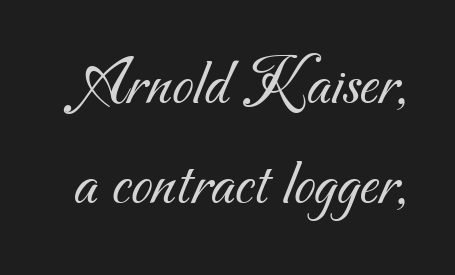
{"serif": "no", "bold": "no", "weight": "light", "width": "normal", "stroke_contrast": "medium", "x_height": "small", "monospaced": "no", "underline": "no", "line_spacing": "normal", "line_spacing_ratio": 1.47, "letter_spacing": "normal", "letter_spacing_em": 0.0, "glyph_px": 68}
